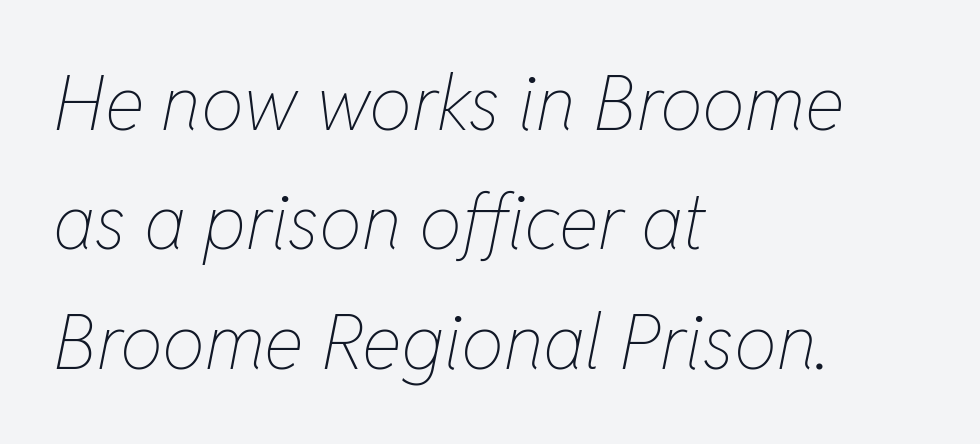
{"italic": "yes", "lean": "right", "slant_degrees": 11, "bold": "no", "weight": "thin", "width": "condensed", "stroke_contrast": "low", "x_height": "medium", "monospaced": "no", "underline": "no", "align": "left", "line_spacing": "normal", "line_spacing_ratio": 1.57, "letter_spacing": "normal", "letter_spacing_em": 0.0, "glyph_px": 76}
